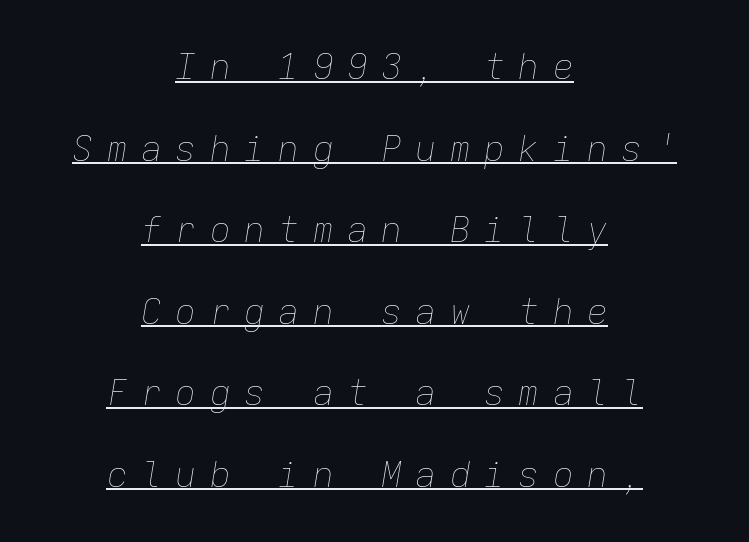
Every word sits above its own underline. These lines are rendered in a fixed-pitch font. Whoever set this chose breathing room over compactness in the vertical rhythm. Weight class: somewhere from thin through regular. Italic? Definitely — the glyphs are oblique. The rendering inserts visible extra space after every character.
